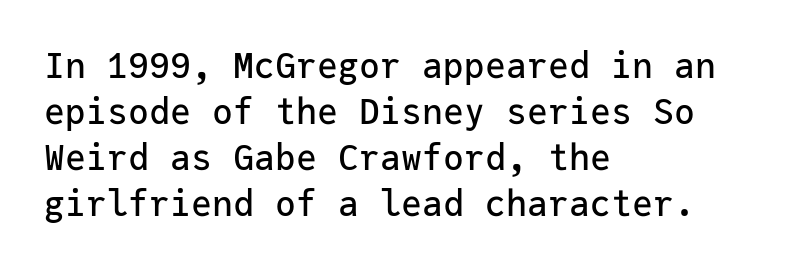
The image shows 35 px sans-serif type, upright, monospaced; set left-aligned, normal line spacing (1.31x), normal letter spacing, not underlined; low stroke contrast and a medium x-height.
